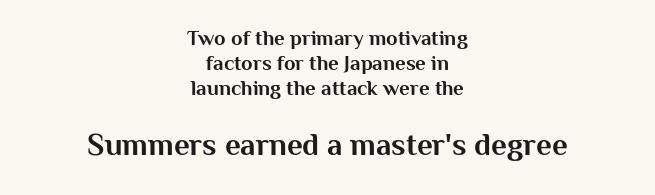
The foot of each line stays bare and open. Short and long lines alike share a common midpoint. A typesetter would label this face a sans. Nothing unusual about the tracking: characters are spaced as the font intends. Note: smaller setting up top, larger setting below. Think of a printed novel: that variable character pitch is what you see here.
